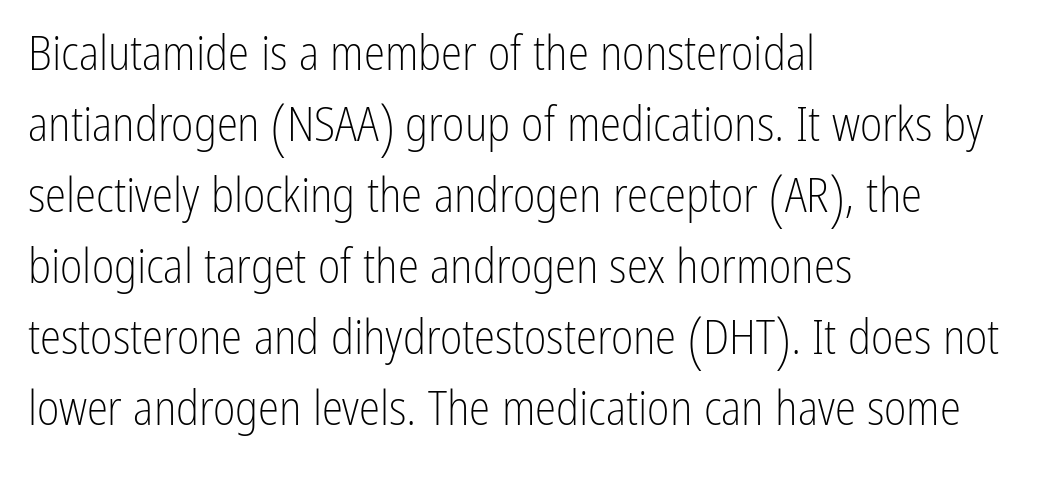
Q: Is the text bold? A: No.
Q: Is the text italic (slanted)? A: No, it is upright.
Q: Is the typeface a serif or a sans-serif typeface? A: Sans-serif.
Q: Is the text underlined? A: No.
Q: How is the paragraph aligned? A: Left-aligned.
Q: Is the spacing between letters normal or unusually wide? A: Normal.
Q: Is the spacing between lines tight, normal or loose? A: Normal.
Q: Width (condensed, normal, or wide)? A: Condensed.
Q: Stroke contrast? A: Low.
Q: x-height? A: Medium.
Q: Monospaced? A: No.
